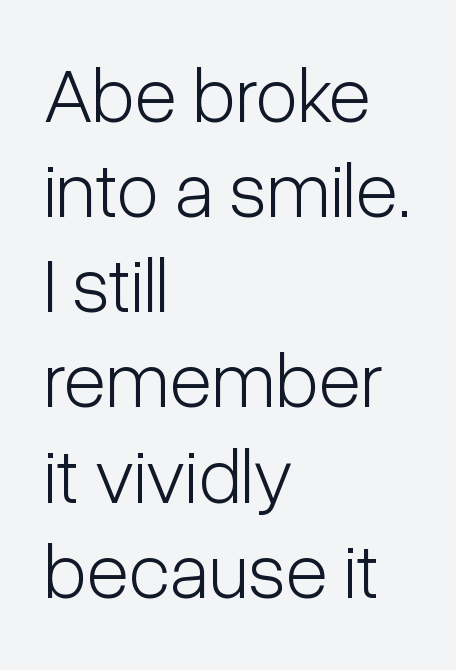
A typesetter would mark this as roman, not italic. Typographically, this falls in the sans-serif category. Character widths vary here, with narrow letters taking less room than wide ones. Summary of weight: not heavy and not bold. Tracking value appears to be zero — textbook default spacing.
